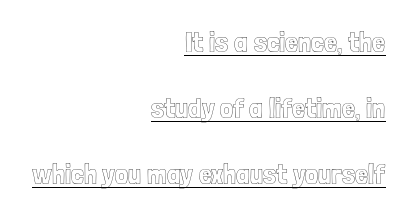
Q: Is the text italic (slanted)? A: No, it is upright.
Q: Is the text underlined? A: Yes.
Q: How is the paragraph aligned? A: Right-aligned.
Q: Is the spacing between letters normal or unusually wide? A: Normal.
Q: Is the spacing between lines tight, normal or loose? A: Loose.
Q: Width (condensed, normal, or wide)? A: Condensed.
Q: x-height? A: Medium.
Q: Monospaced? A: No.
